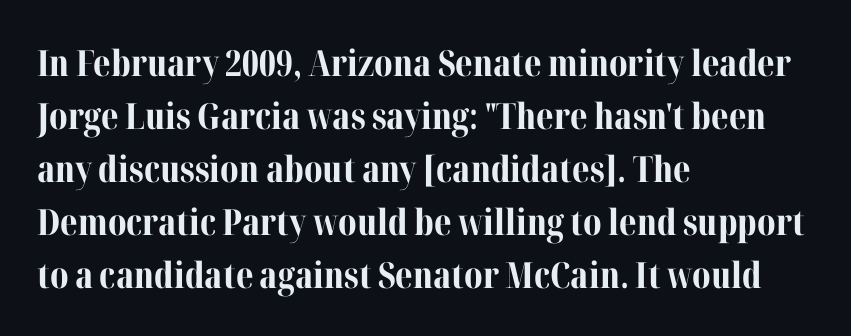
Q: Is the text bold? A: Yes.
Q: Is the text italic (slanted)? A: No, it is upright.
Q: Is the typeface a serif or a sans-serif typeface? A: Serif.
Q: Is the text underlined? A: No.
Q: How is the paragraph aligned? A: Left-aligned.
Q: Is the spacing between letters normal or unusually wide? A: Normal.
Q: Is the spacing between lines tight, normal or loose? A: Normal.
Q: Width (condensed, normal, or wide)? A: Normal.
Q: Stroke contrast? A: Medium.
Q: x-height? A: Medium.
Q: Monospaced? A: No.
